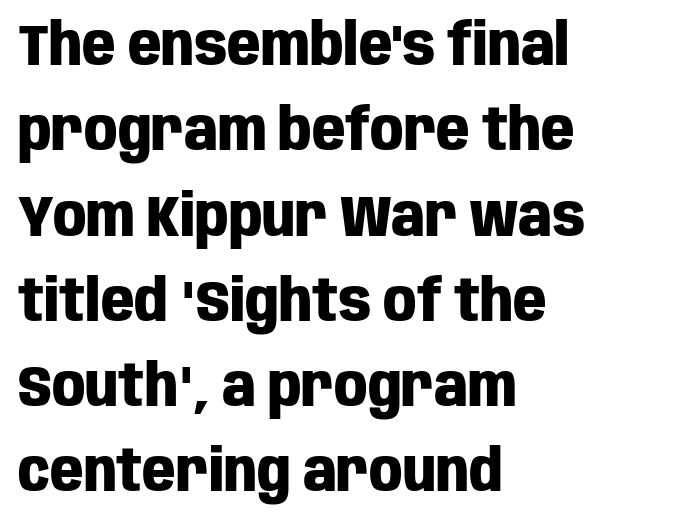
The image shows 58 px heavy, condensed sans-serif type, upright; set left-aligned, normal line spacing (1.47x), normal letter spacing, not underlined; low stroke contrast and a large x-height.
